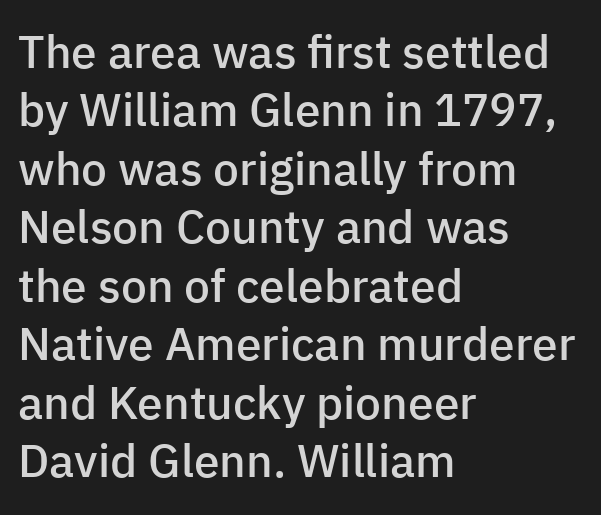
The image shows 46 px semibold sans-serif type, upright; set left-aligned, normal line spacing (1.27x), normal letter spacing, not underlined; low stroke contrast and a medium x-height.
